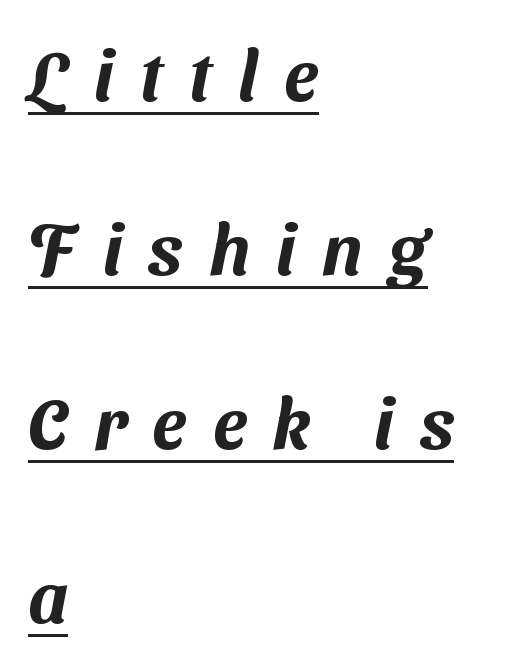
{"serif": "no", "width": "normal", "stroke_contrast": "medium", "x_height": "medium", "monospaced": "no", "underline": "yes", "align": "left", "line_spacing": "loose", "line_spacing_ratio": 2.45, "letter_spacing": "wide", "letter_spacing_em": 0.37, "glyph_px": 71}
